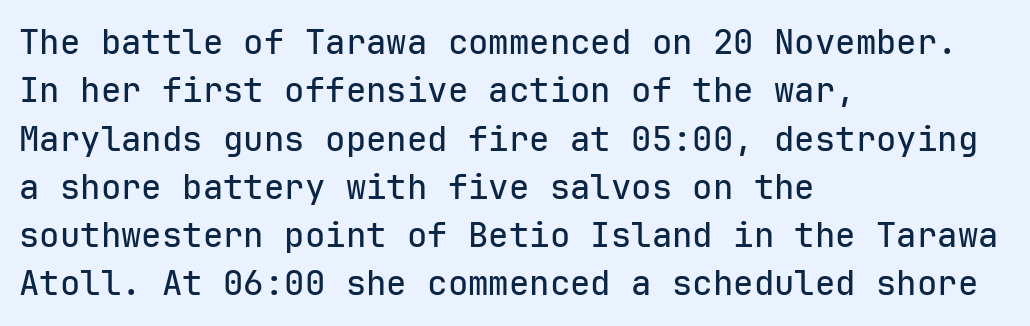
Q: Is the text italic (slanted)? A: No, it is upright.
Q: Is the typeface a serif or a sans-serif typeface? A: Sans-serif.
Q: Is the text underlined? A: No.
Q: How is the paragraph aligned? A: Left-aligned.
Q: Is the spacing between letters normal or unusually wide? A: Normal.
Q: Is the spacing between lines tight, normal or loose? A: Normal.
Q: Width (condensed, normal, or wide)? A: Normal.
Q: Stroke contrast? A: Low.
Q: x-height? A: Medium.
Q: Monospaced? A: Yes.
